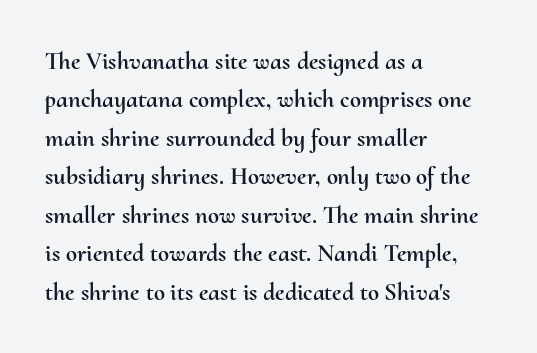
These lines stack with their left ends in a neat column. This is the regular roman posture of the typeface. Leading matches the norm, producing a regular column. No extra tracking has been applied to these lines. Type without underlining.
